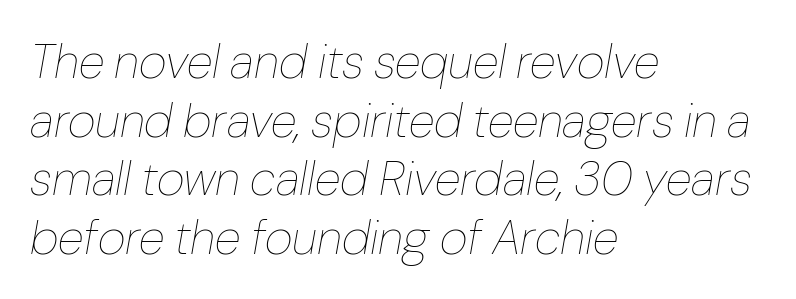
{"italic": "yes", "lean": "right", "slant_degrees": 10, "bold": "no", "weight": "thin", "width": "normal", "stroke_contrast": "low", "x_height": "medium", "monospaced": "no", "underline": "no", "align": "left", "line_spacing_ratio": 1.22, "letter_spacing": "normal", "letter_spacing_em": 0.0, "glyph_px": 48}
